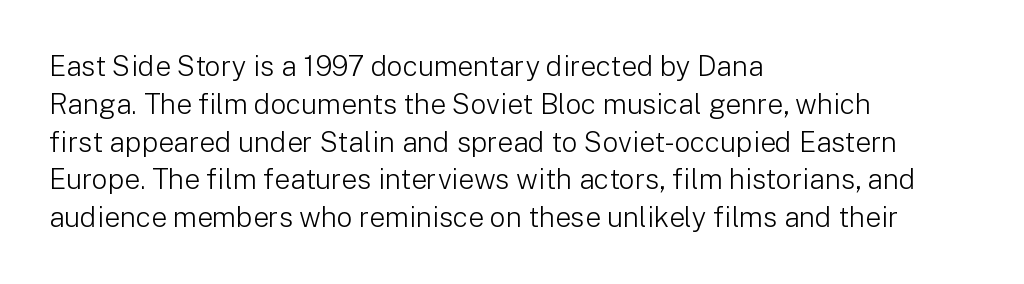
The image shows 28 px light sans-serif type, upright; set left-aligned, normal line spacing (1.35x), normal letter spacing, not underlined; low stroke contrast and a medium x-height.
